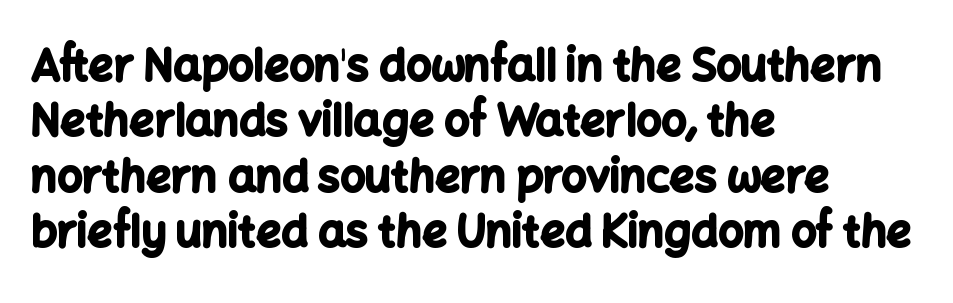
Q: Is the text bold? A: Yes.
Q: Is the text italic (slanted)? A: No, it is upright.
Q: Is the typeface a serif or a sans-serif typeface? A: Sans-serif.
Q: Is the text underlined? A: No.
Q: How is the paragraph aligned? A: Left-aligned.
Q: Is the spacing between letters normal or unusually wide? A: Normal.
Q: Is the spacing between lines tight, normal or loose? A: Normal.
Q: Width (condensed, normal, or wide)? A: Normal.
Q: Stroke contrast? A: Low.
Q: x-height? A: Medium.
Q: Monospaced? A: No.
